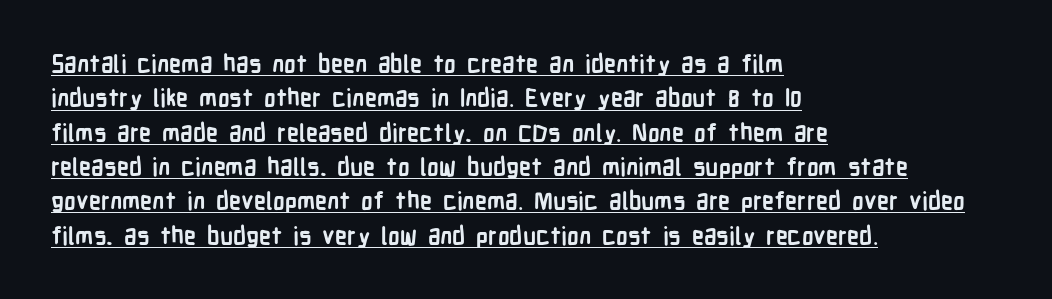
Q: Is the text bold? A: Yes.
Q: Is the text italic (slanted)? A: No, it is upright.
Q: Is the text underlined? A: Yes.
Q: How is the paragraph aligned? A: Left-aligned.
Q: Is the spacing between letters normal or unusually wide? A: Normal.
Q: Is the spacing between lines tight, normal or loose? A: Normal.
